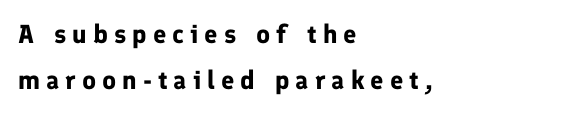
Which margin do the lines hug? The left one — the right edge is uneven. In terms of letterspacing, this is a distinctly airy, spread setting. Tall strokes in this sample are plumb rather than angled. Strokes here are thick enough to call this a true bold. The words here are not underlined.
